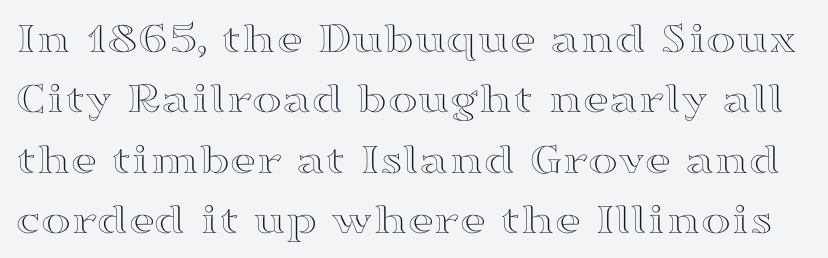
{"italic": "no", "width": "wide", "x_height": "medium", "monospaced": "no", "underline": "no", "line_spacing": "normal", "line_spacing_ratio": 1.34, "letter_spacing": "normal", "letter_spacing_em": 0.0, "glyph_px": 45}
